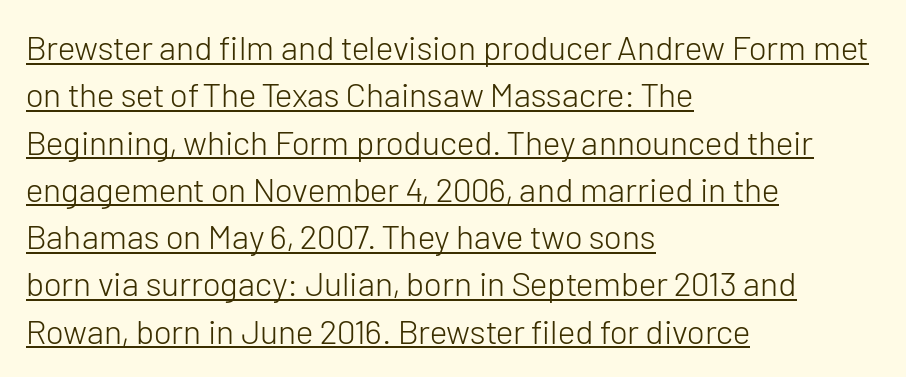
The setting favours the left margin, as ordinary paragraphs usually do. Looks like regular typesetting: each glyph gets only the width it needs. Font category for this specimen: sans-serif. When letters stand straight like this, we call the style roman or upright.
